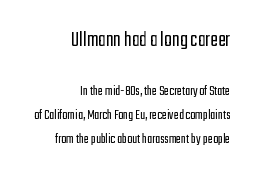
{"italic": "no", "bold": "no", "underline": "no", "align": "right", "line_spacing": "normal", "line_spacing_ratio": 1.62, "letter_spacing": "normal", "letter_spacing_em": 0.0, "larger_block": "first", "size_ratio": 1.53, "glyph_px": 23}
